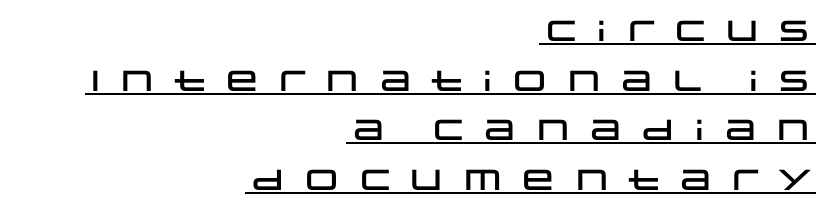
{"serif": "no", "italic": "no", "width": "wide", "stroke_contrast": "low", "x_height": "large", "monospaced": "no", "underline": "yes", "align": "right", "line_spacing_ratio": 1.71, "letter_spacing": "wide", "letter_spacing_em": 0.33, "glyph_px": 29}
